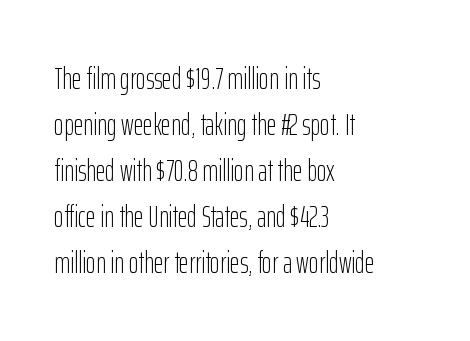
Does the lettering tilt? It doesn't — this is upright. Note the varied advance widths — an 'i' is clearly narrower than an 'm'. Notice how descenders clear the ascenders below comfortably — that's standard leading. The horizontal fit of the characters is conventional and even. Bold? No — there's no thickening of the strokes. Decoration check: the copy has no underline.
